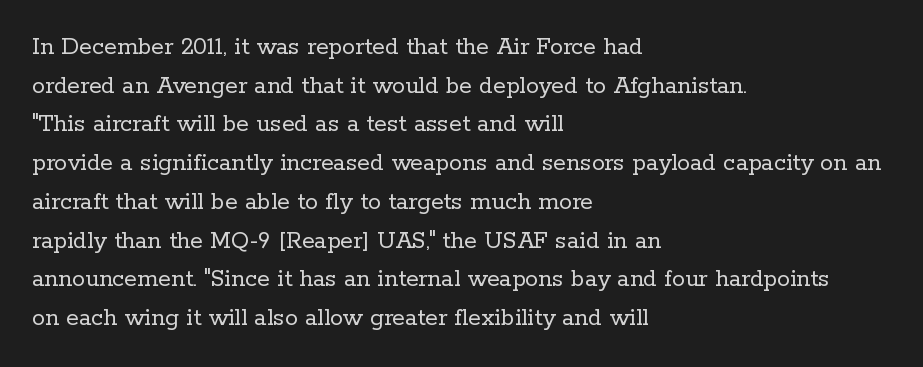
Posture: vertical. The weight tops out at a normal text grade. Words appear dense and cohesive because spacing is normal. If you drew a ruler down the left edge, every line would touch it. Line spacing here is normal. Underline: absent.
